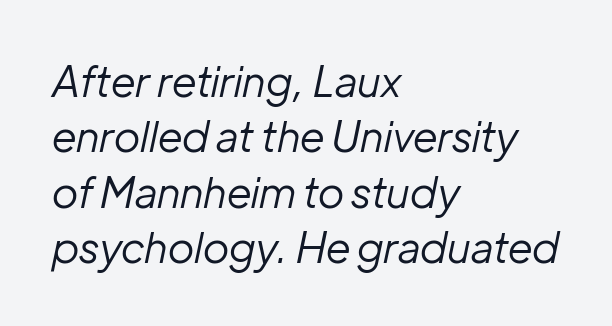
The image shows 42 px regular-weight type, italic (leaning right); set left-aligned, normal line spacing (1.32x), normal letter spacing, not underlined; low stroke contrast and a medium x-height.
